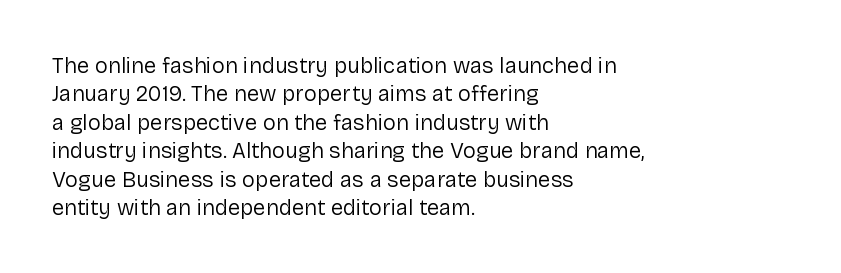
The image shows 22 px text type, upright; set left-aligned, normal line spacing (1.29x), normal letter spacing, not underlined.
